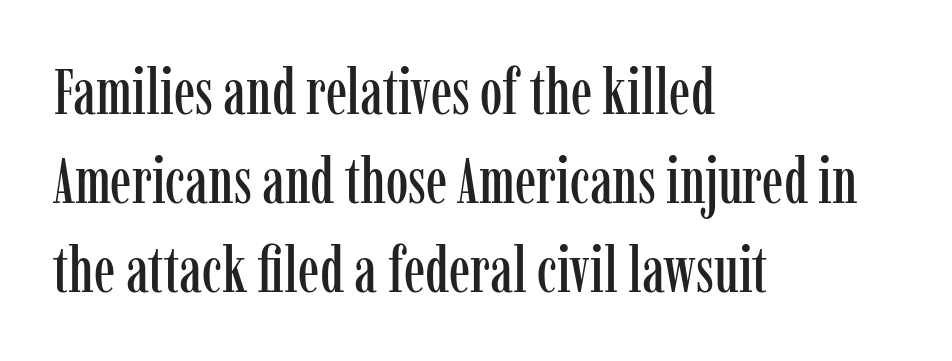
The image shows 64 px condensed serif type, upright; set left-aligned, normal line spacing (1.39x), normal letter spacing, not underlined; low stroke contrast and a medium x-height.
